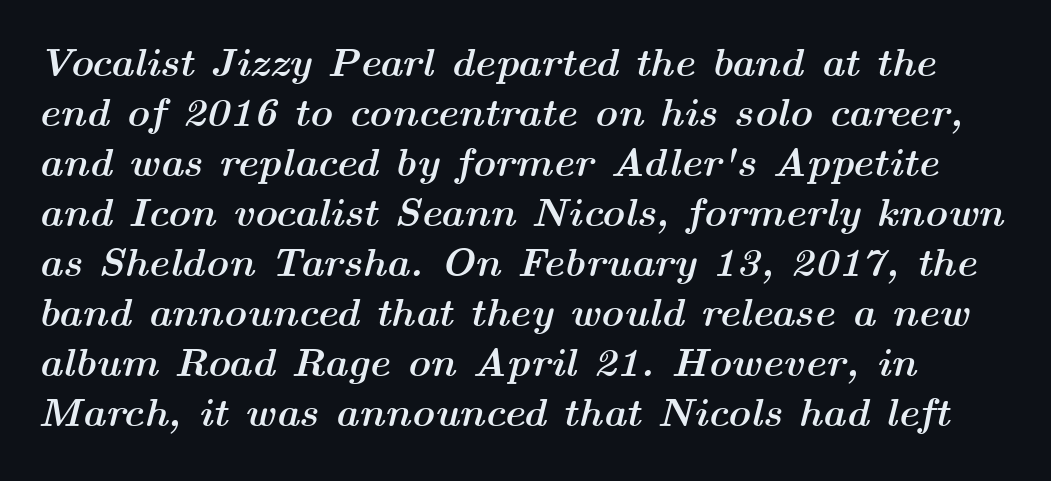
Q: Is the text bold? A: Yes.
Q: Is the text italic (slanted)? A: Yes, it leans right by about 14 degrees.
Q: Is the text underlined? A: No.
Q: Is the spacing between letters normal or unusually wide? A: Normal.
Q: Is the spacing between lines tight, normal or loose? A: Normal.
Q: Width (condensed, normal, or wide)? A: Wide.
Q: Stroke contrast? A: Medium.
Q: x-height? A: Medium.
Q: Monospaced? A: No.
